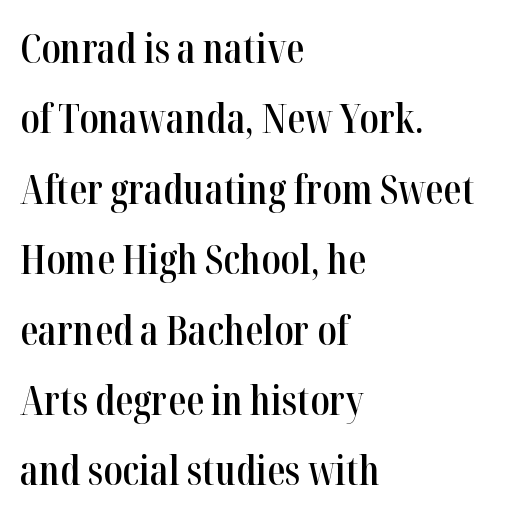
Q: Is the text bold? A: Semi-bold.
Q: Is the text italic (slanted)? A: No, it is upright.
Q: Is the typeface a serif or a sans-serif typeface? A: Serif.
Q: Is the text underlined? A: No.
Q: How is the paragraph aligned? A: Left-aligned.
Q: Is the spacing between letters normal or unusually wide? A: Normal.
Q: Width (condensed, normal, or wide)? A: Condensed.
Q: Stroke contrast? A: High.
Q: x-height? A: Medium.
Q: Monospaced? A: No.
